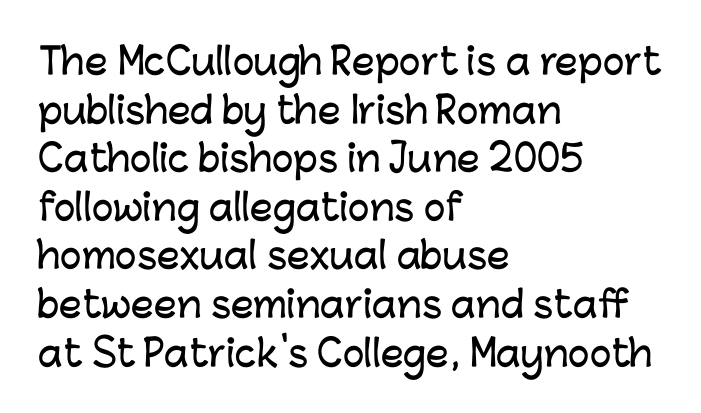
Left-aligned paragraph, ragged on the right. This is the regular roman posture of the typeface. Underlining? Definitely not there. The type is set solid horizontally, with unmodified tracking. Letterform terminals end flat and unadorned throughout the passage. Each letter keeps its own natural width here, so spacing adapts to shape.
